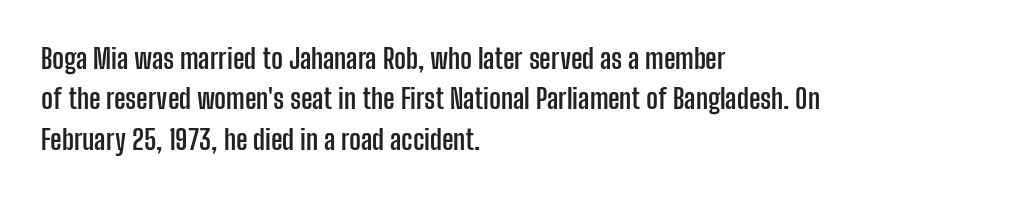
The image shows 28 px semibold, condensed sans-serif type, upright; set left-aligned, normal line spacing (1.44x), normal letter spacing, not underlined; low stroke contrast and a medium x-height.
